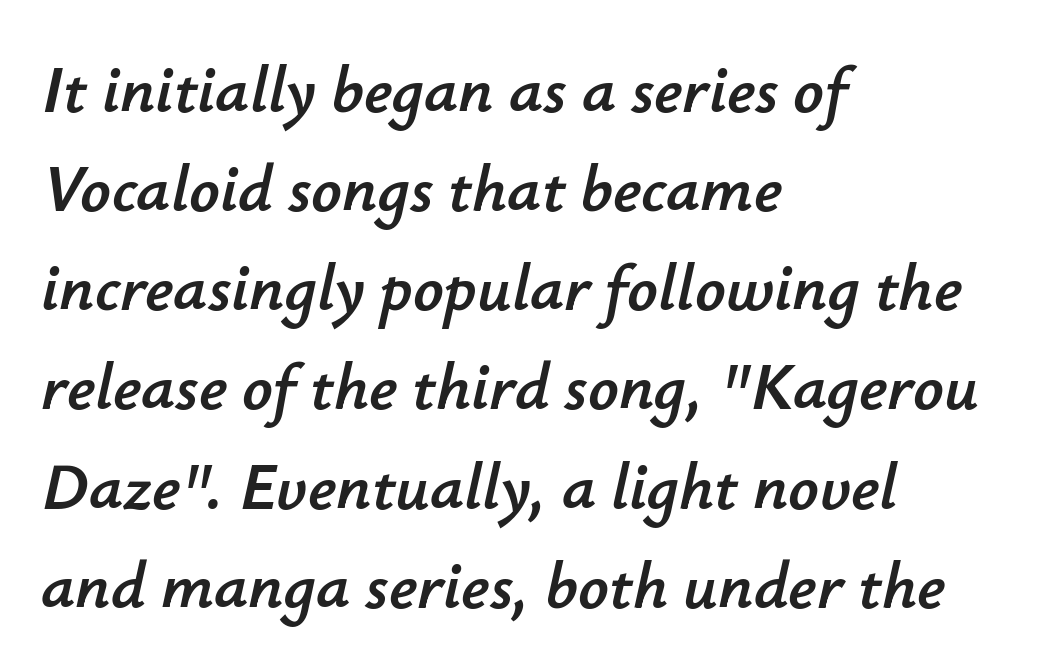
Q: Is the text italic (slanted)? A: Yes, it leans right by about 12 degrees.
Q: Is the text underlined? A: No.
Q: How is the paragraph aligned? A: Left-aligned.
Q: Is the spacing between letters normal or unusually wide? A: Normal.
Q: Is the spacing between lines tight, normal or loose? A: Normal.
Q: Width (condensed, normal, or wide)? A: Normal.
Q: Stroke contrast? A: Low.
Q: x-height? A: Small.
Q: Monospaced? A: No.
